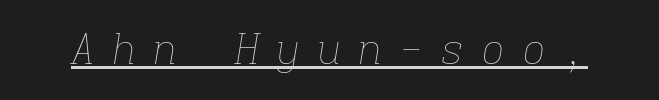
Q: Is the text bold? A: No.
Q: Is the text italic (slanted)? A: Yes, it leans right by about 9 degrees.
Q: Is the text underlined? A: Yes.
Q: Is the spacing between letters normal or unusually wide? A: Unusually wide.
Q: Width (condensed, normal, or wide)? A: Normal.
Q: Stroke contrast? A: Low.
Q: x-height? A: Medium.
Q: Monospaced? A: Yes.
